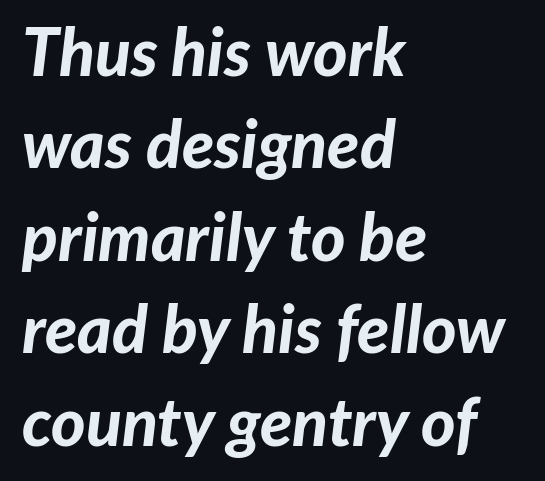
Character widths vary here, with narrow letters taking less room than wide ones. Students, this is bold: see how much ink each stroke carries. Students, note that the glyphs here touch the page at normal intervals. What's the leading like? Ordinary, nothing unusual.
